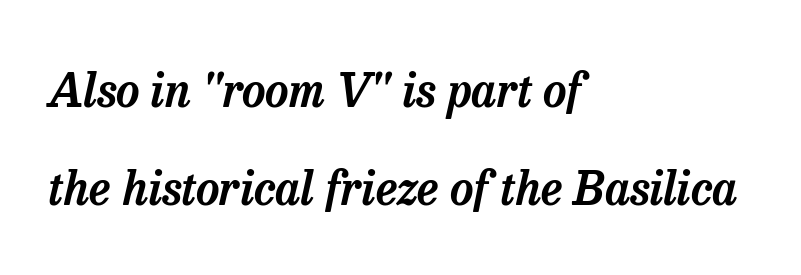
Q: Is the text italic (slanted)? A: Yes, it leans right by about 13 degrees.
Q: Is the typeface a serif or a sans-serif typeface? A: Serif.
Q: Is the text underlined? A: No.
Q: How is the paragraph aligned? A: Left-aligned.
Q: Is the spacing between letters normal or unusually wide? A: Normal.
Q: Is the spacing between lines tight, normal or loose? A: Loose.
Q: Width (condensed, normal, or wide)? A: Normal.
Q: Stroke contrast? A: Low.
Q: x-height? A: Medium.
Q: Monospaced? A: No.
